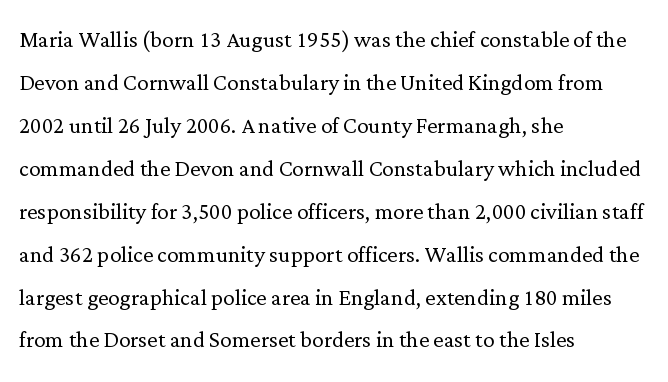
{"serif": "yes", "italic": "no", "bold": "no", "weight": "light", "width": "normal", "stroke_contrast": "low", "x_height": "medium", "monospaced": "no", "underline": "no", "align": "left", "line_spacing": "normal", "line_spacing_ratio": 1.48, "letter_spacing": "normal", "letter_spacing_em": 0.0, "glyph_px": 29}
